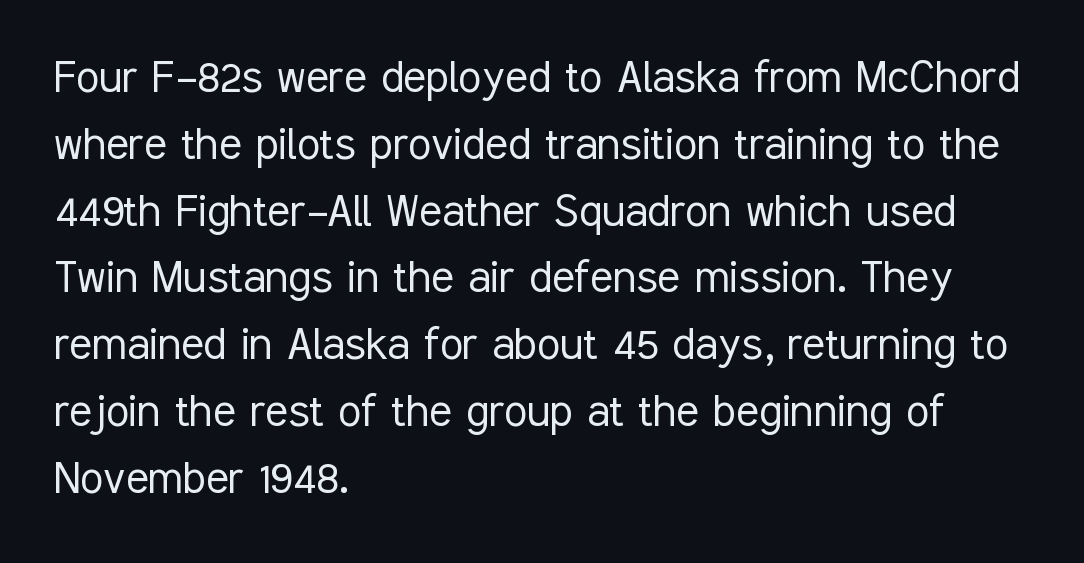
Has an underline been added? It has not. Nothing unusual about the tracking: characters are spaced as the font intends. The face used here is a sans, in the tradition of grotesques and geometrics. Line spacing here is normal.
